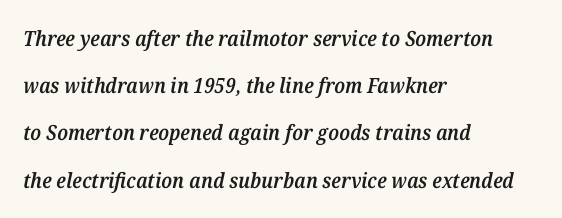
{"italic": "yes", "lean": "right", "slant_degrees": 12, "bold": "semi", "underline": "no", "align": "left", "line_spacing": "loose", "line_spacing_ratio": 2.25, "letter_spacing": "normal", "letter_spacing_em": 0.0, "glyph_px": 21}
